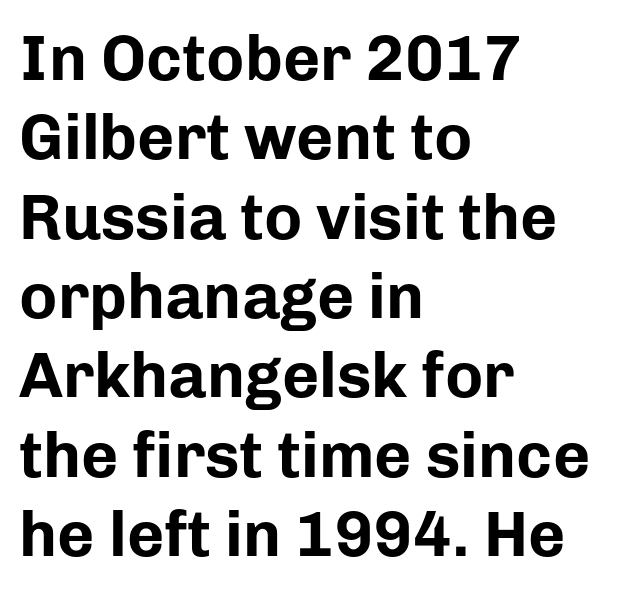
On the weight axis this lands at bold, roughly 700. The compositor pushed each line to the left boundary. The area under the type is left untouched. There is no visible air inserted between adjacent glyphs.
